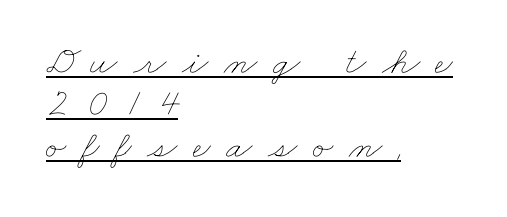
{"bold": "no", "weight": "thin", "width": "wide", "stroke_contrast": "low", "x_height": "small", "monospaced": "no", "underline": "yes", "align": "left", "line_spacing": "tight", "line_spacing_ratio": 1.08, "letter_spacing": "wide", "letter_spacing_em": 0.39, "glyph_px": 39}
